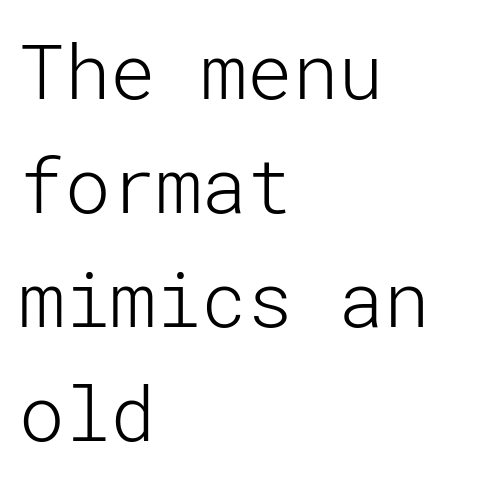
The cut favours lightness, reaching ordinary text weight at its darkest. Which margin do the lines hug? The left one — the right edge is uneven. Serifs: no, the terminals of the letterforms are clean. Vertical strokes here are truly vertical.
